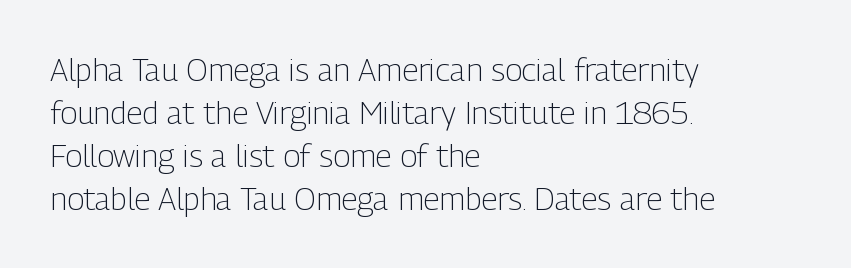
Q: Is the text bold? A: No.
Q: Is the text italic (slanted)? A: No, it is upright.
Q: Is the typeface a serif or a sans-serif typeface? A: Sans-serif.
Q: Is the text underlined? A: No.
Q: How is the paragraph aligned? A: Left-aligned.
Q: Is the spacing between letters normal or unusually wide? A: Normal.
Q: Is the spacing between lines tight, normal or loose? A: Normal.
Q: Width (condensed, normal, or wide)? A: Condensed.
Q: Stroke contrast? A: Low.
Q: x-height? A: Medium.
Q: Monospaced? A: No.
